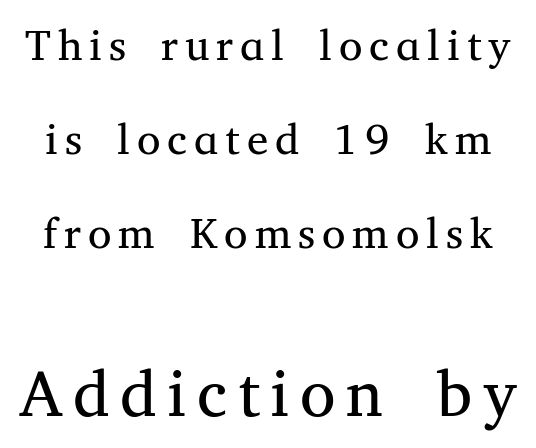
The image shows 65 px regular-weight serif type, upright; set loose line spacing (2.19x), not underlined; the second (bottom) block is 1.51x larger; medium stroke contrast and a medium x-height.
